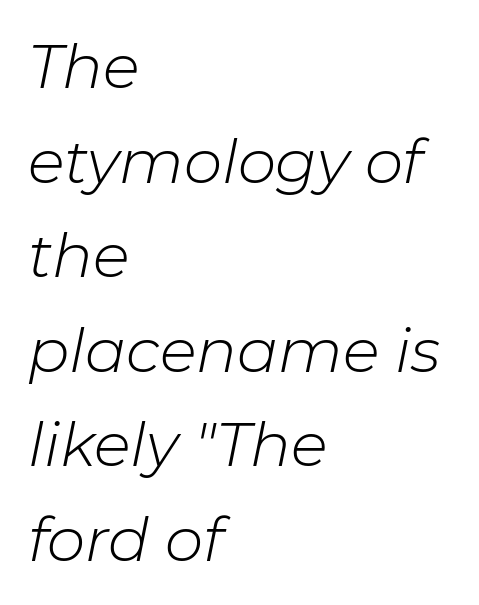
{"italic": "yes", "lean": "right", "slant_degrees": 11, "bold": "no", "weight": "light", "width": "normal", "stroke_contrast": "low", "x_height": "medium", "monospaced": "no", "underline": "no", "align": "left", "line_spacing": "normal", "line_spacing_ratio": 1.55, "letter_spacing": "normal", "letter_spacing_em": 0.0, "glyph_px": 61}
